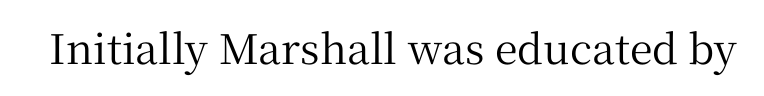
The area under the type is left untouched. Letter spacing: default. Posture: vertical. Check where the strokes stop: tiny serifs finish them off. Spacing verdict: proportional, widths tailored to each character.
